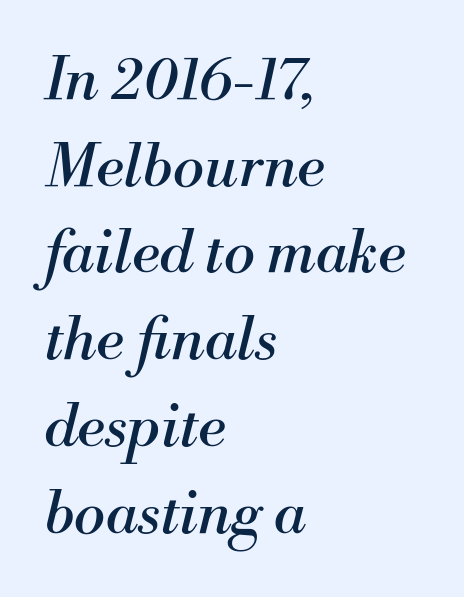
Q: Is the text bold? A: No.
Q: Is the text italic (slanted)? A: Yes, it leans right by about 13 degrees.
Q: Is the typeface a serif or a sans-serif typeface? A: Serif.
Q: Is the text underlined? A: No.
Q: How is the paragraph aligned? A: Left-aligned.
Q: Is the spacing between letters normal or unusually wide? A: Normal.
Q: Is the spacing between lines tight, normal or loose? A: Normal.
Q: Width (condensed, normal, or wide)? A: Normal.
Q: Stroke contrast? A: Medium.
Q: x-height? A: Small.
Q: Monospaced? A: No.
